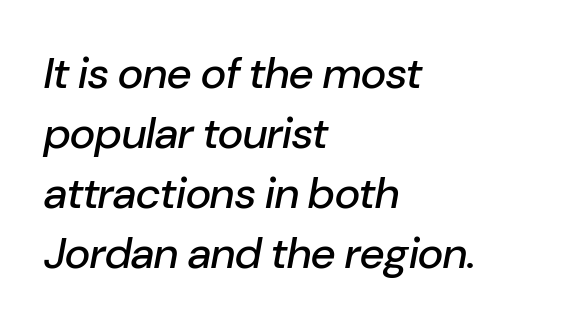
Q: Is the text italic (slanted)? A: Yes, it leans right by about 10 degrees.
Q: Is the text underlined? A: No.
Q: How is the paragraph aligned? A: Left-aligned.
Q: Is the spacing between letters normal or unusually wide? A: Normal.
Q: Is the spacing between lines tight, normal or loose? A: Normal.
Q: Width (condensed, normal, or wide)? A: Normal.
Q: Stroke contrast? A: Low.
Q: x-height? A: Medium.
Q: Monospaced? A: No.
